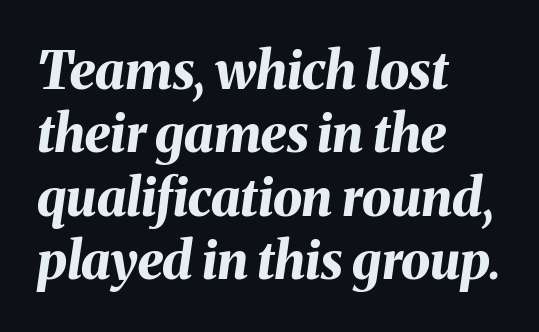
Q: Is the text bold? A: Yes.
Q: Is the text italic (slanted)? A: Yes, it leans right by about 8 degrees.
Q: Is the text underlined? A: No.
Q: How is the paragraph aligned? A: Left-aligned.
Q: Is the spacing between letters normal or unusually wide? A: Normal.
Q: Width (condensed, normal, or wide)? A: Normal.
Q: Stroke contrast? A: Medium.
Q: x-height? A: Medium.
Q: Monospaced? A: No.
